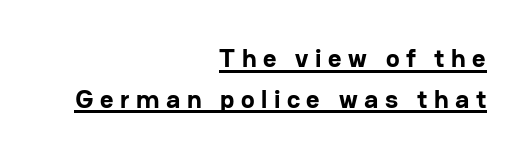
The image shows 26 px bold type, upright; set right-aligned, normal line spacing (1.57x), unusually wide letter spacing (+0.25 em), underlined.
